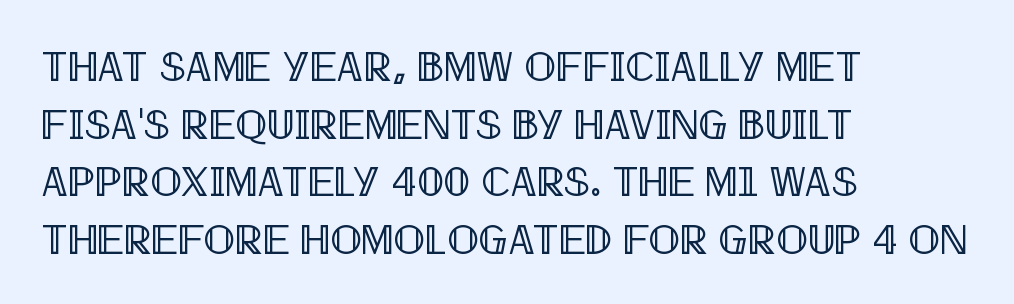
Q: Is the text italic (slanted)? A: No, it is upright.
Q: Is the text underlined? A: No.
Q: How is the paragraph aligned? A: Left-aligned.
Q: Is the spacing between letters normal or unusually wide? A: Normal.
Q: Is the spacing between lines tight, normal or loose? A: Normal.
Q: Width (condensed, normal, or wide)? A: Condensed.
Q: x-height? A: Large.
Q: Monospaced? A: No.
